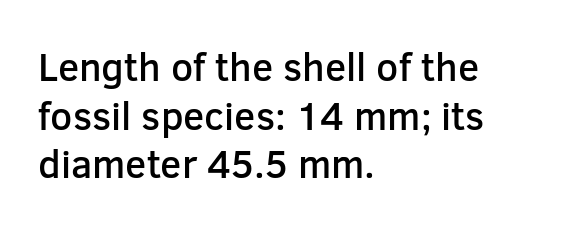
Decoration check: the copy has no underline. You can tell from the bare stems that sans-serif type was used. Typesetter's note: demi weight, one step under bold. It's the straight-up-and-down kind of type. The rendering anchors every line to the left-hand side.
